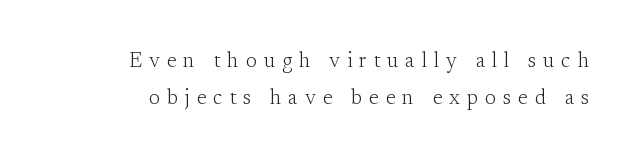
The image shows 21 px text type, upright; set line spacing 1.74x, unusually wide letter spacing (+0.33 em), not underlined.
